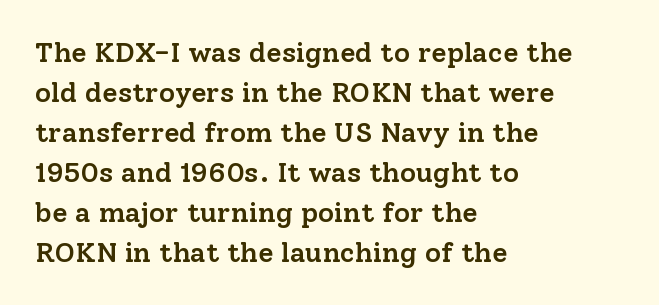
Q: Is the text bold? A: Semi-bold.
Q: Is the text italic (slanted)? A: No, it is upright.
Q: Is the typeface a serif or a sans-serif typeface? A: Serif.
Q: Is the text underlined? A: No.
Q: How is the paragraph aligned? A: Left-aligned.
Q: Is the spacing between letters normal or unusually wide? A: Normal.
Q: Is the spacing between lines tight, normal or loose? A: Normal.
Q: Width (condensed, normal, or wide)? A: Normal.
Q: Stroke contrast? A: Low.
Q: x-height? A: Medium.
Q: Monospaced? A: No.
